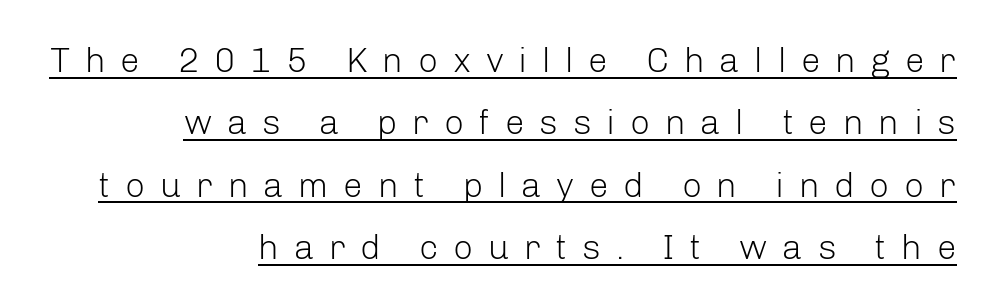
Q: Is the text bold? A: No.
Q: Is the text italic (slanted)? A: No, it is upright.
Q: Is the typeface a serif or a sans-serif typeface? A: Sans-serif.
Q: Is the text underlined? A: Yes.
Q: How is the paragraph aligned? A: Right-aligned.
Q: Is the spacing between letters normal or unusually wide? A: Unusually wide.
Q: Width (condensed, normal, or wide)? A: Normal.
Q: Stroke contrast? A: Low.
Q: x-height? A: Medium.
Q: Monospaced? A: No.
